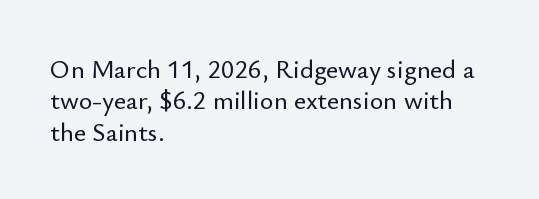
{"italic": "no", "underline": "no", "align": "left", "line_spacing_ratio": 1.21, "letter_spacing": "normal", "letter_spacing_em": 0.0, "glyph_px": 26}
